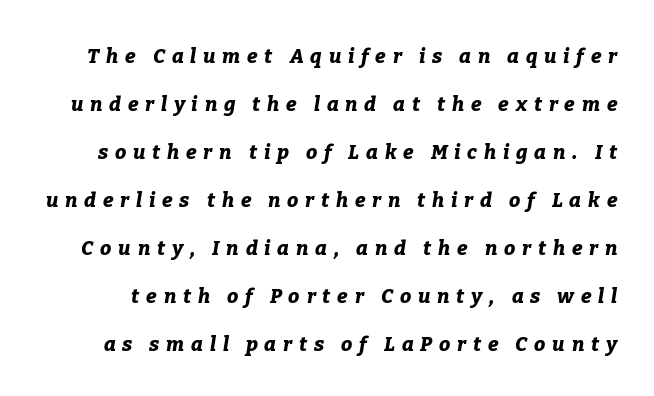
Q: Is the text bold? A: Yes.
Q: Is the text italic (slanted)? A: Yes, it leans right by about 9 degrees.
Q: Is the text underlined? A: No.
Q: Is the spacing between letters normal or unusually wide? A: Unusually wide.
Q: Is the spacing between lines tight, normal or loose? A: Loose.
